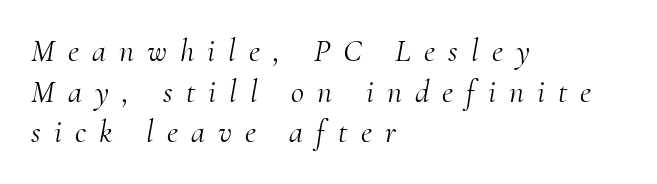
The image shows 32 px light serif type, italic (leaning right); set left-aligned, normal line spacing (1.27x), unusually wide letter spacing (+0.41 em), not underlined; medium stroke contrast and a small x-height.
